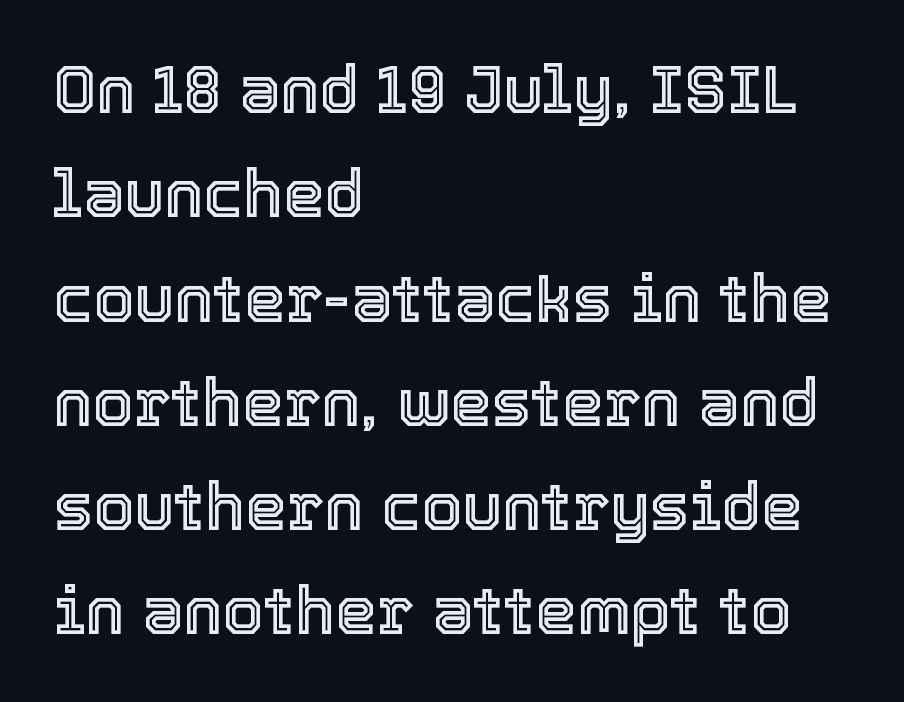
A classic flush-left, rag-right setting is used for this passage. The string is rendered with underlining switched off. Each word holds together tightly as a unit, with standard inter-letter gaps. Students, observe: this is what conventionally led text looks like.
